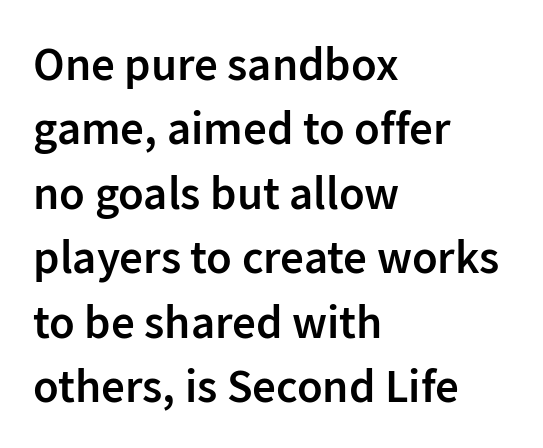
The image shows 47 px semibold sans-serif type, upright; set left-aligned, normal line spacing (1.37x), normal letter spacing, not underlined; low stroke contrast and a medium x-height.
